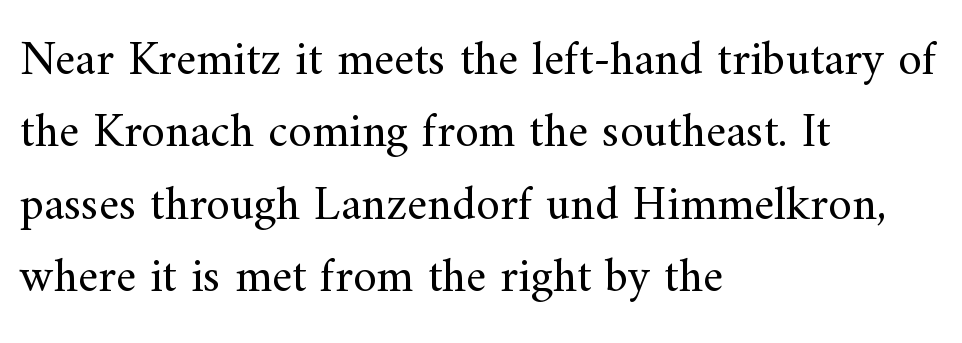
The image shows 48 px regular-weight serif type, upright; set left-aligned, normal line spacing (1.51x), normal letter spacing, not underlined; medium stroke contrast and a small x-height.
